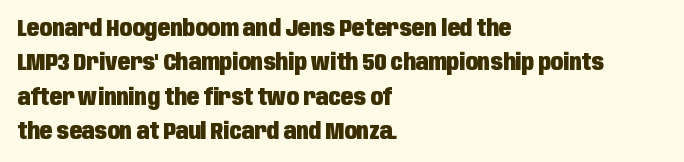
The space directly below the letters is spotless. Interline gaps are of average width in this sample. Ascenders rise straight up at ninety degrees. The rendering anchors every line to the left-hand side. The horizontal fit of the characters is conventional and even. The sample has been set heavy, in full bold.
